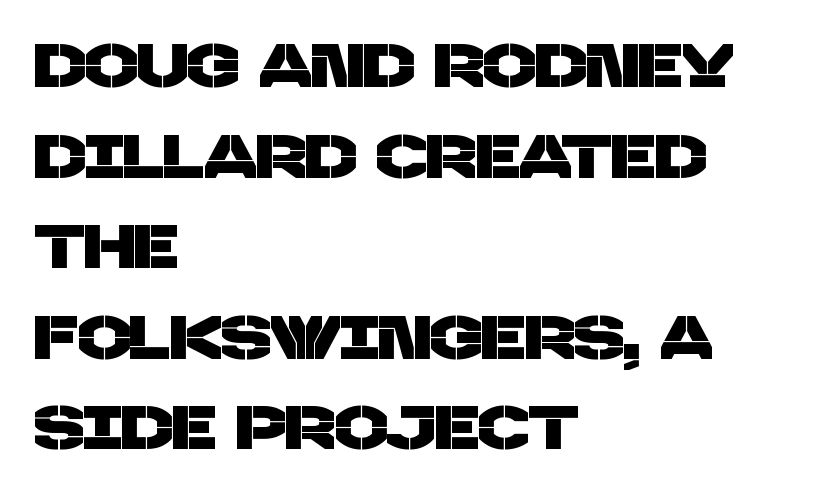
Q: Is the typeface a serif or a sans-serif typeface? A: Sans-serif.
Q: Is the text underlined? A: No.
Q: How is the paragraph aligned? A: Left-aligned.
Q: Is the spacing between letters normal or unusually wide? A: Normal.
Q: Is the spacing between lines tight, normal or loose? A: Normal.
Q: Width (condensed, normal, or wide)? A: Normal.
Q: Stroke contrast? A: Low.
Q: x-height? A: Large.
Q: Monospaced? A: No.
